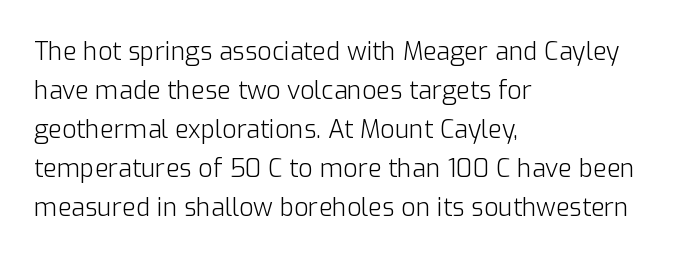
Q: Is the text bold? A: No.
Q: Is the text italic (slanted)? A: No, it is upright.
Q: Is the text underlined? A: No.
Q: How is the paragraph aligned? A: Left-aligned.
Q: Is the spacing between letters normal or unusually wide? A: Normal.
Q: Is the spacing between lines tight, normal or loose? A: Normal.
